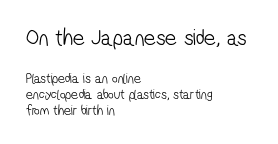
The block of text is dense from top to bottom, with scant space between rows. The earlier block is typeset at a bigger size than the later block. The strip under each line holds only bare page. The passage is arranged the way most books set body copy — flush left. The letterforms sit at book weight or below. The gaps between neighbouring characters are ordinary and unremarkable.
